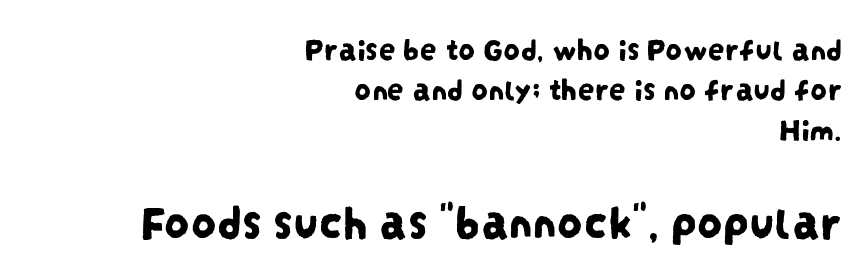
The image shows 50 px condensed sans-serif type; set right-aligned, line spacing 1.21x, normal letter spacing, not underlined; the second (bottom) block is 1.52x larger; low stroke contrast and a large x-height.
